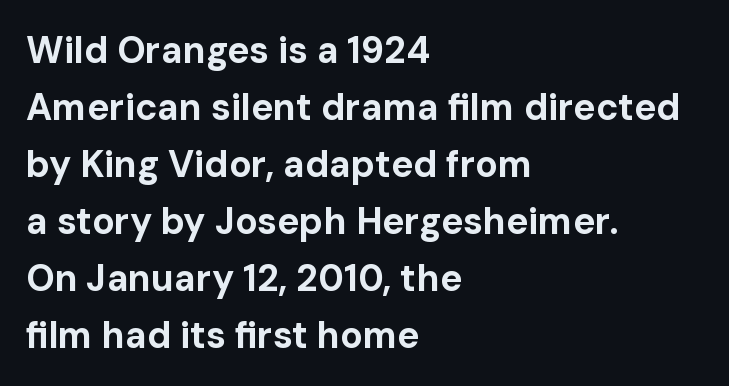
{"serif": "no", "italic": "no", "bold": "yes", "weight": "bold", "width": "normal", "stroke_contrast": "low", "x_height": "medium", "monospaced": "no", "underline": "no", "align": "left", "line_spacing": "normal", "line_spacing_ratio": 1.54, "letter_spacing": "normal", "letter_spacing_em": 0.0, "glyph_px": 37}
